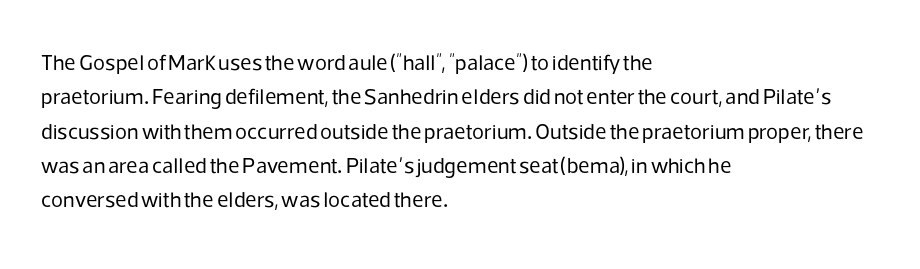
{"italic": "no", "bold": "no", "underline": "no", "align": "left", "line_spacing": "normal", "line_spacing_ratio": 1.56, "letter_spacing": "normal", "letter_spacing_em": 0.0, "glyph_px": 22}
